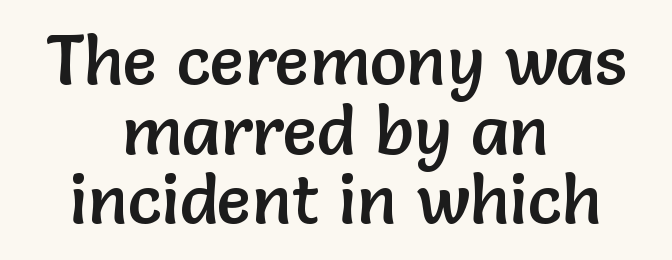
The image shows 69 px sans-serif type, upright; set centered, tight line spacing (1.01x), normal letter spacing, not underlined; low stroke contrast and a medium x-height.
